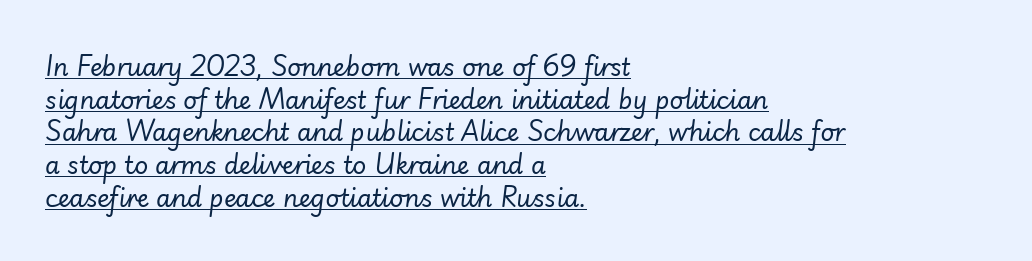
The image shows 24 px text type, italic (leaning right); set left-aligned, normal line spacing (1.36x), normal letter spacing, underlined.
